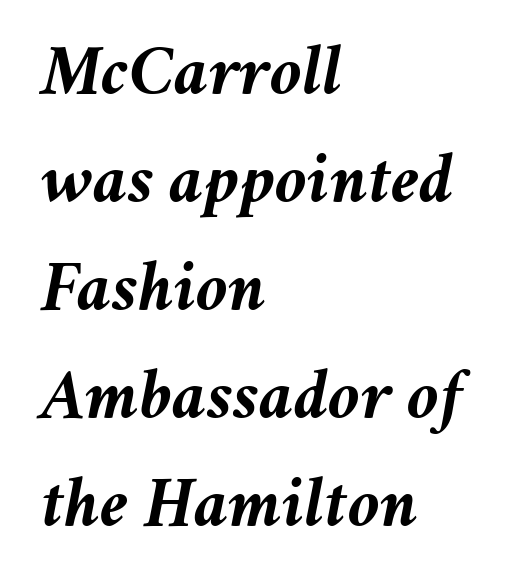
The image shows 73 px semibold type, italic (leaning right); set left-aligned, normal line spacing (1.48x), normal letter spacing, not underlined; medium stroke contrast and a medium x-height.
